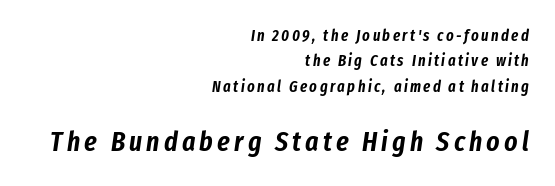
Q: Is the text italic (slanted)? A: Yes, it leans right by about 8 degrees.
Q: Is the text underlined? A: No.
Q: How is the paragraph aligned? A: Right-aligned.
Q: Is the spacing between lines tight, normal or loose? A: Normal.
Q: Which block of text is set in a larger size, the first (top) or the second (bottom)? A: The second (bottom) one.
Q: Width (condensed, normal, or wide)? A: Condensed.
Q: Stroke contrast? A: Low.
Q: x-height? A: Medium.
Q: Monospaced? A: No.
